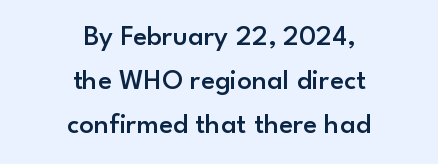
The glyphs in this specimen are sans serif. Look at the stroke-to-counter ratio: somewhat heavy, a semibold. Notice how descenders clear the ascenders below comfortably — that's standard leading. Italic: no, the glyphs are upright roman. Every row of glyphs is offset so its center matches the block's center.
